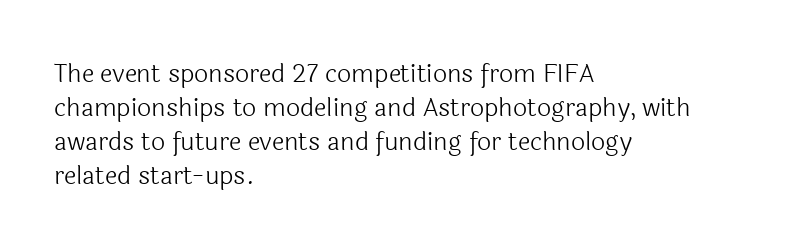
{"italic": "no", "bold": "no", "underline": "no", "align": "left", "line_spacing": "normal", "line_spacing_ratio": 1.36, "letter_spacing": "normal", "letter_spacing_em": 0.0, "glyph_px": 25}
